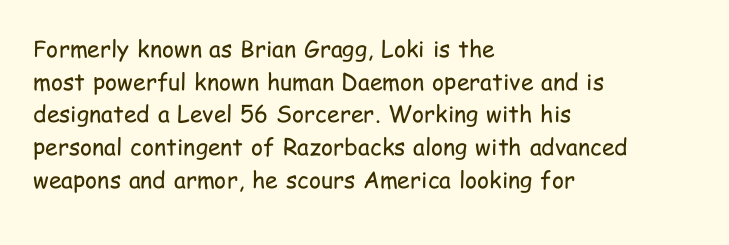
The image shows 23 px text type, upright; set left-aligned, normal line spacing (1.42x), normal letter spacing, not underlined.
